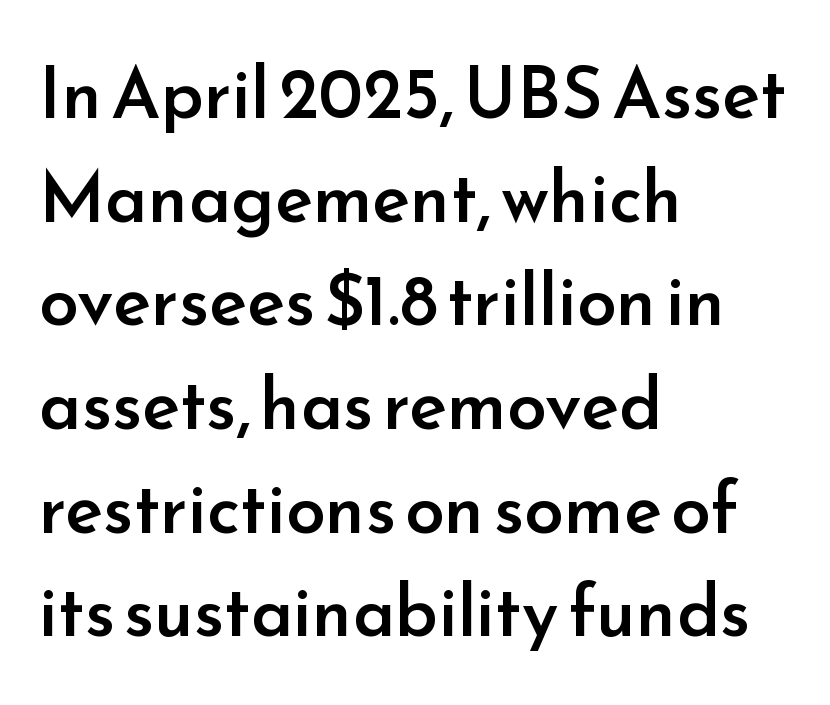
Q: Is the text bold? A: Semi-bold.
Q: Is the text italic (slanted)? A: No, it is upright.
Q: Is the typeface a serif or a sans-serif typeface? A: Sans-serif.
Q: Is the text underlined? A: No.
Q: How is the paragraph aligned? A: Left-aligned.
Q: Is the spacing between letters normal or unusually wide? A: Normal.
Q: Is the spacing between lines tight, normal or loose? A: Normal.
Q: Width (condensed, normal, or wide)? A: Normal.
Q: Stroke contrast? A: Low.
Q: x-height? A: Small.
Q: Monospaced? A: No.
